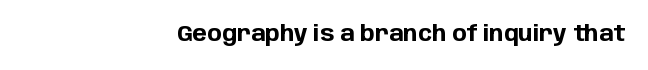
The image shows 22 px bold type, upright; set right-aligned, normal letter spacing, not underlined.
